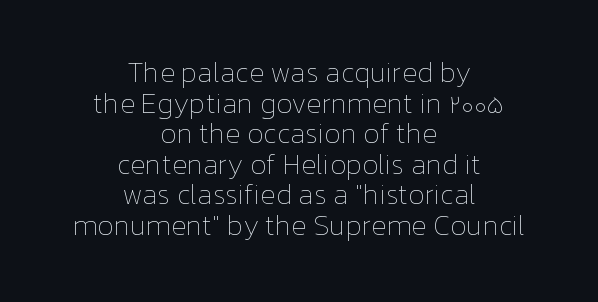
Q: Is the text bold? A: No.
Q: Is the text italic (slanted)? A: No, it is upright.
Q: Is the text underlined? A: No.
Q: How is the paragraph aligned? A: Centered.
Q: Is the spacing between letters normal or unusually wide? A: Normal.
Q: Is the spacing between lines tight, normal or loose? A: Tight.
Q: Width (condensed, normal, or wide)? A: Normal.
Q: Stroke contrast? A: Low.
Q: x-height? A: Medium.
Q: Monospaced? A: No.
